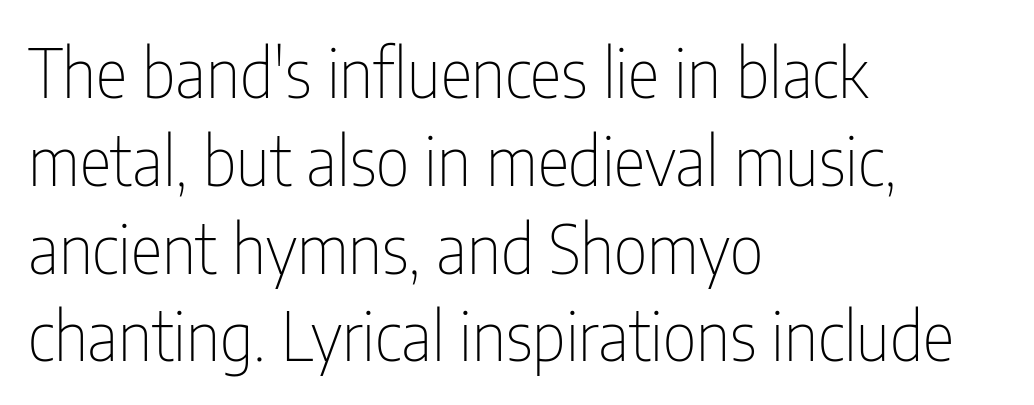
Q: Is the text bold? A: No.
Q: Is the text italic (slanted)? A: No, it is upright.
Q: Is the typeface a serif or a sans-serif typeface? A: Sans-serif.
Q: Is the text underlined? A: No.
Q: How is the paragraph aligned? A: Left-aligned.
Q: Is the spacing between letters normal or unusually wide? A: Normal.
Q: Is the spacing between lines tight, normal or loose? A: Normal.
Q: Width (condensed, normal, or wide)? A: Condensed.
Q: Stroke contrast? A: Low.
Q: x-height? A: Medium.
Q: Monospaced? A: No.
